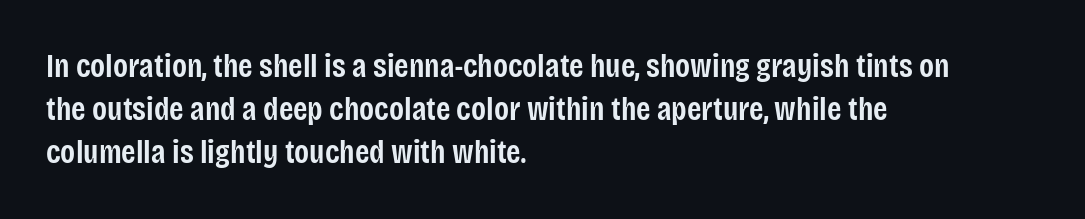
Normally led — the rows are evenly, conventionally spaced. Each letter keeps its own natural width here, so spacing adapts to shape. A fair bit of extra ink — the face is semibold, not bold. The characters display no serif detailing; their extremities are plain. The letters sit at their default tracking, neither squeezed nor spread. Characters remain perfectly vertical along every line.
